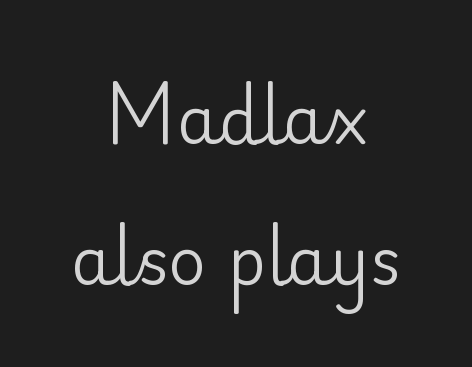
Q: Is the text bold? A: No.
Q: Is the text italic (slanted)? A: No, it is upright.
Q: Is the typeface a serif or a sans-serif typeface? A: Serif.
Q: Is the text underlined? A: No.
Q: How is the paragraph aligned? A: Centered.
Q: Is the spacing between letters normal or unusually wide? A: Normal.
Q: Is the spacing between lines tight, normal or loose? A: Loose.
Q: Width (condensed, normal, or wide)? A: Normal.
Q: Stroke contrast? A: Low.
Q: x-height? A: Small.
Q: Monospaced? A: No.
